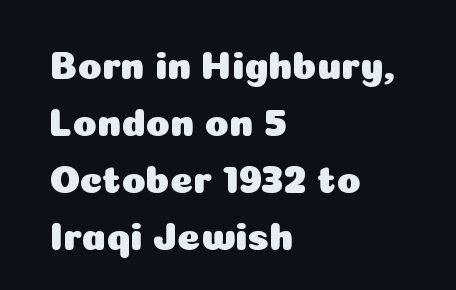
The image shows 39 px sans-serif type, upright; set left-aligned, normal line spacing (1.46x), normal letter spacing, not underlined; low stroke contrast and a medium x-height.
